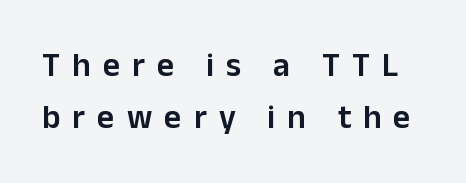
{"serif": "no", "italic": "no", "bold": "semi", "weight": "semibold", "width": "normal", "stroke_contrast": "low", "x_height": "medium", "monospaced": "no", "underline": "no", "line_spacing": "normal", "line_spacing_ratio": 1.57, "letter_spacing": "wide", "letter_spacing_em": 0.37, "glyph_px": 33}
